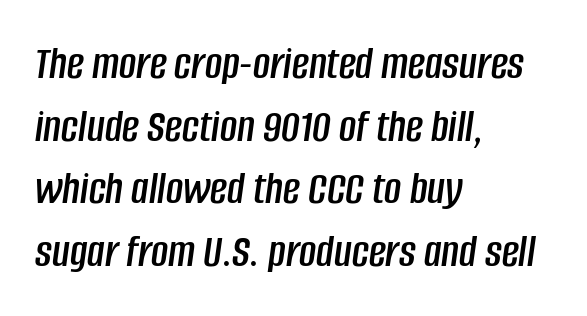
The image shows 47 px condensed type, italic (leaning right); set left-aligned, normal line spacing (1.33x), normal letter spacing, not underlined; low stroke contrast and a large x-height.
